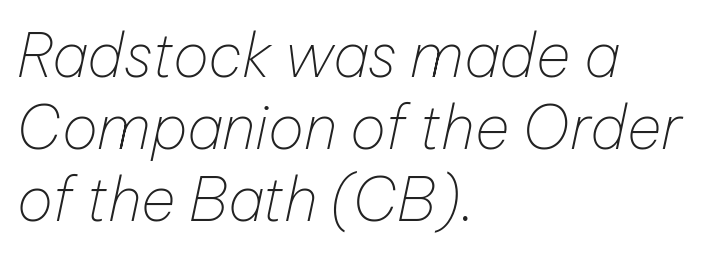
Q: Is the text bold? A: No.
Q: Is the text italic (slanted)? A: Yes, it leans right by about 12 degrees.
Q: Is the text underlined? A: No.
Q: How is the paragraph aligned? A: Left-aligned.
Q: Is the spacing between letters normal or unusually wide? A: Normal.
Q: Width (condensed, normal, or wide)? A: Normal.
Q: Stroke contrast? A: Low.
Q: x-height? A: Medium.
Q: Monospaced? A: No.
